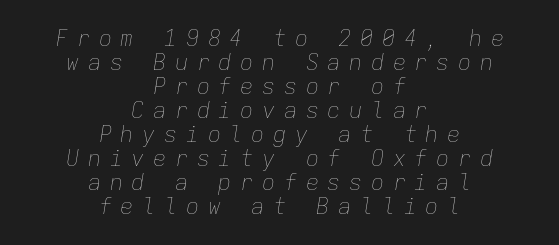
Q: Is the text bold? A: No.
Q: Is the text italic (slanted)? A: Yes, it leans right by about 9 degrees.
Q: Is the text underlined? A: No.
Q: How is the paragraph aligned? A: Centered.
Q: Is the spacing between letters normal or unusually wide? A: Unusually wide.
Q: Is the spacing between lines tight, normal or loose? A: Tight.
